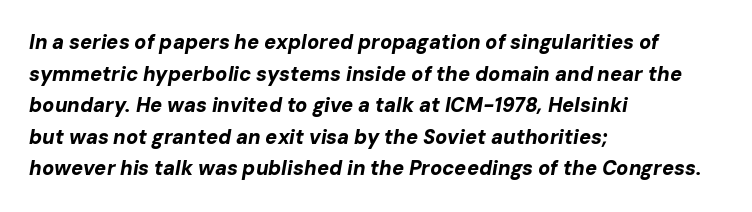
{"italic": "yes", "lean": "right", "slant_degrees": 10, "bold": "yes", "underline": "no", "align": "left", "line_spacing": "normal", "line_spacing_ratio": 1.58, "letter_spacing": "normal", "letter_spacing_em": 0.0, "glyph_px": 20}
